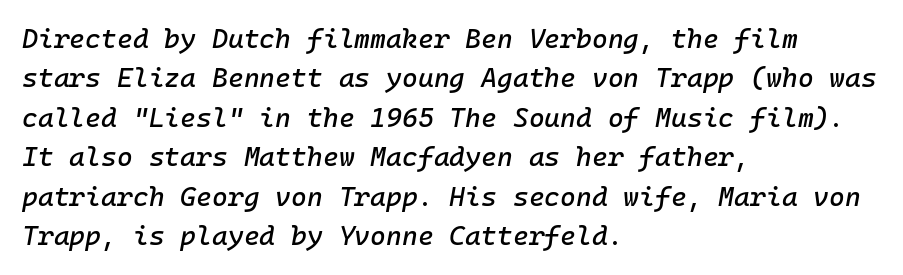
If you measured baseline to baseline, you'd find a middling distance. No extra tracking has been applied to these lines. The setting favours the left margin, as ordinary paragraphs usually do. Check under the words: just untouched page. There's an unmistakable incline to the writing here.
